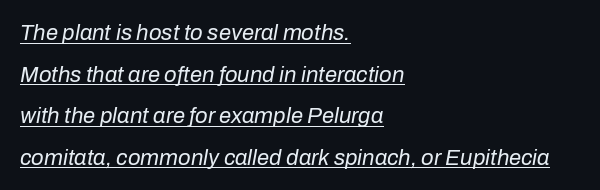
{"italic": "yes", "lean": "right", "slant_degrees": 10, "bold": "no", "underline": "yes", "align": "left", "line_spacing_ratio": 1.89, "letter_spacing": "normal", "letter_spacing_em": 0.0, "glyph_px": 22}
